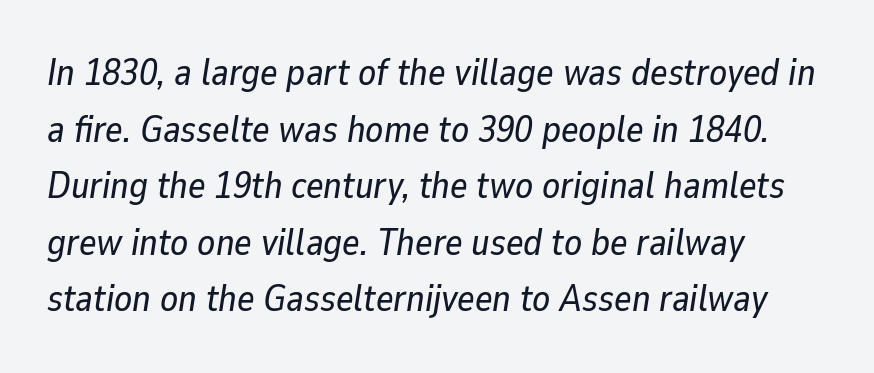
The image shows 37 px text type, italic (leaning right); set left-aligned, normal line spacing (1.53x), normal letter spacing, not underlined; low stroke contrast and a medium x-height.
